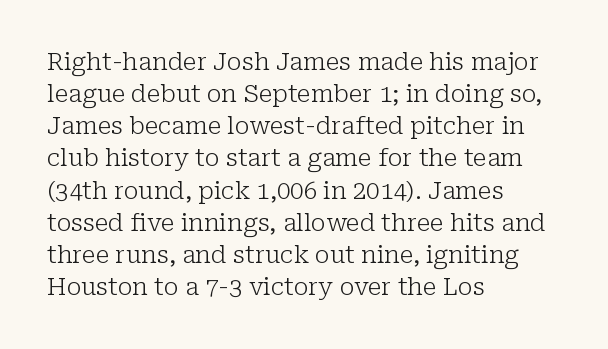
Q: Is the text bold? A: No.
Q: Is the text italic (slanted)? A: No, it is upright.
Q: Is the text underlined? A: No.
Q: How is the paragraph aligned? A: Left-aligned.
Q: Is the spacing between letters normal or unusually wide? A: Normal.
Q: Is the spacing between lines tight, normal or loose? A: Normal.
